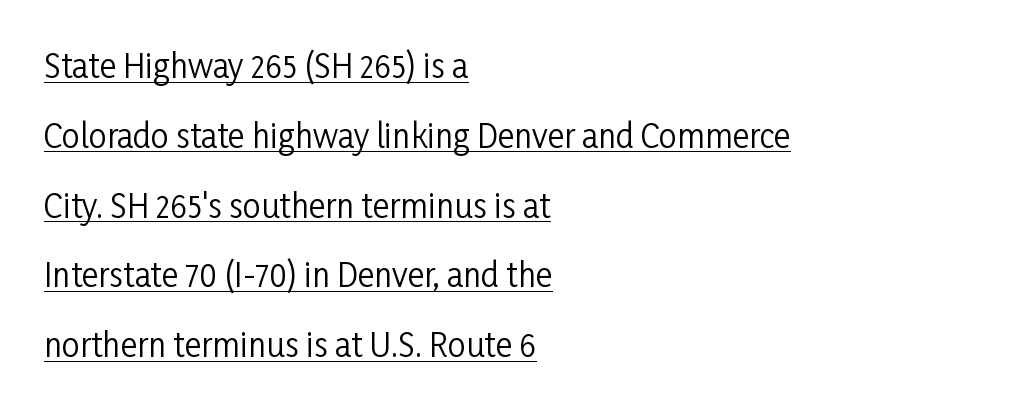
The image shows 32 px regular-weight, condensed sans-serif type, upright; set left-aligned, loose line spacing (2.18x), normal letter spacing, underlined; low stroke contrast and a medium x-height.
